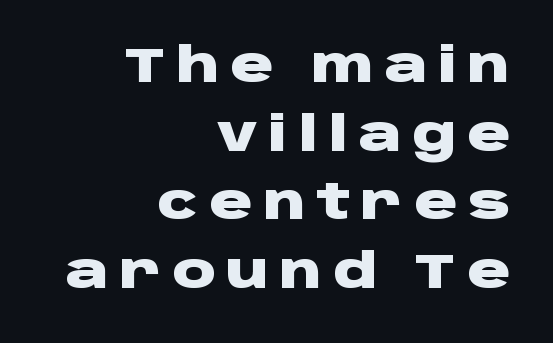
{"serif": "no", "italic": "no", "bold": "yes", "weight": "heavy", "width": "wide", "stroke_contrast": "low", "x_height": "large", "monospaced": "no", "underline": "no", "align": "right", "line_spacing": "normal", "line_spacing_ratio": 1.43, "letter_spacing": "wide", "letter_spacing_em": 0.22, "glyph_px": 48}
